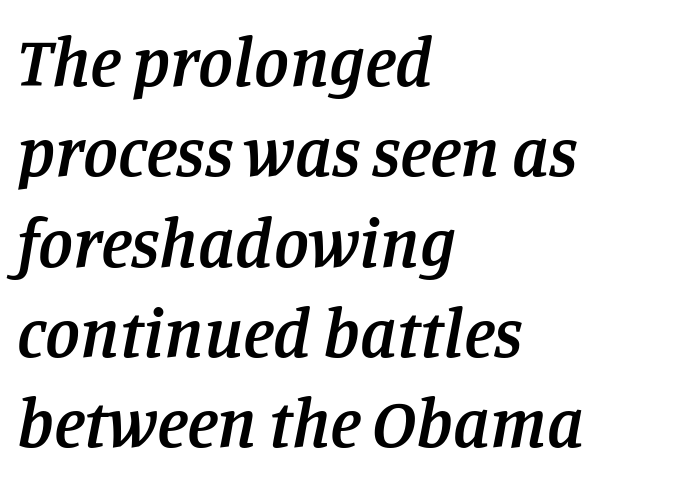
Proportional: the letters do not fall into vertical columns. Underline: absent. Posture: slanted. The font family rendered here belongs to the serif group. What stands out about the letter spacing? Nothing — it is the standard amount.
